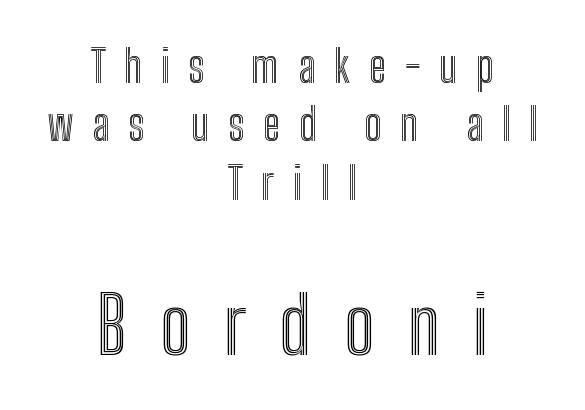
Q: Is the text italic (slanted)? A: No, it is upright.
Q: Is the text underlined? A: No.
Q: How is the paragraph aligned? A: Centered.
Q: Is the spacing between letters normal or unusually wide? A: Unusually wide.
Q: Is the spacing between lines tight, normal or loose? A: Normal.
Q: Which block of text is set in a larger size, the first (top) or the second (bottom)? A: The second (bottom) one.
Q: Width (condensed, normal, or wide)? A: Condensed.
Q: x-height? A: Medium.
Q: Monospaced? A: No.
